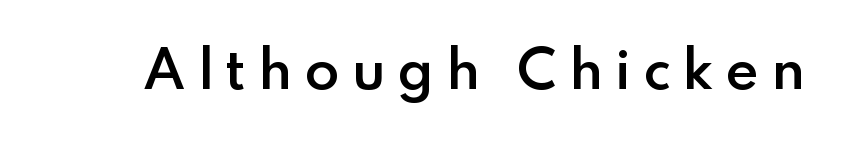
The image shows 51 px semibold sans-serif type, upright; set unusually wide letter spacing (+0.23 em), not underlined; low stroke contrast and a small x-height.
